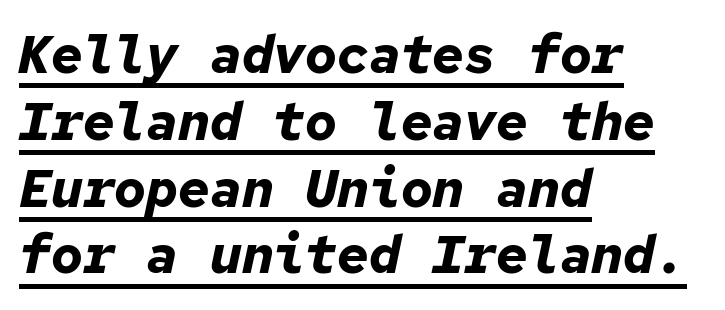
{"italic": "yes", "lean": "right", "slant_degrees": 12, "bold": "yes", "weight": "bold", "width": "normal", "stroke_contrast": "low", "x_height": "medium", "monospaced": "yes", "underline": "yes", "align": "left", "line_spacing": "normal", "line_spacing_ratio": 1.26, "letter_spacing": "normal", "letter_spacing_em": 0.0, "glyph_px": 53}
